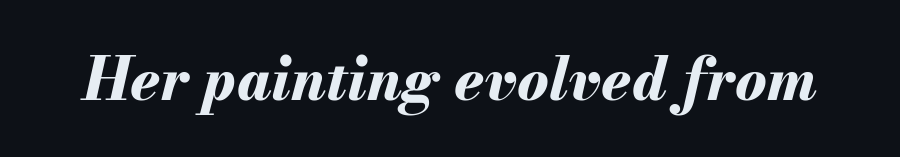
This sample uses plain, unmodified letter spacing. Decoration check: the copy has no underline. Varying glyph widths throughout — classic text-font behaviour. In terms of weight, the rendering is a true, heavy bold.
